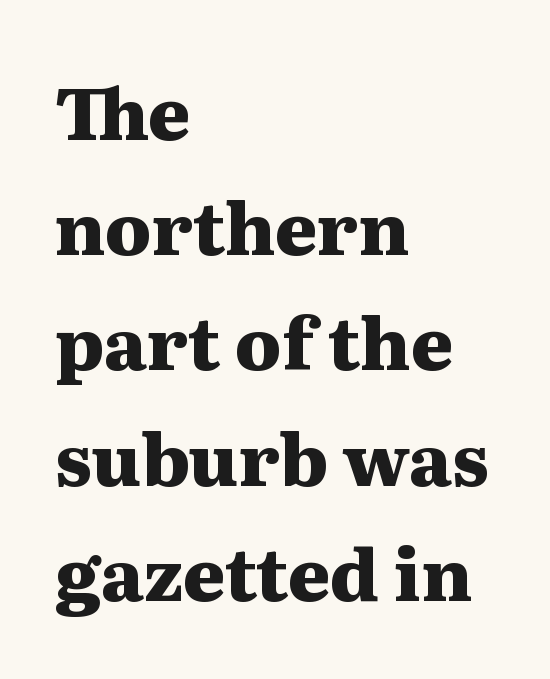
{"serif": "yes", "italic": "no", "bold": "yes", "weight": "heavy", "width": "wide", "stroke_contrast": "medium", "x_height": "medium", "monospaced": "no", "underline": "no", "align": "left", "line_spacing": "normal", "line_spacing_ratio": 1.6, "letter_spacing": "normal", "letter_spacing_em": 0.0, "glyph_px": 72}
